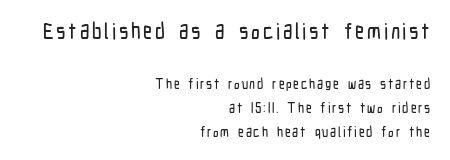
The image shows 22 px text type, upright; set right-aligned, line spacing 1.73x, not underlined; the first (top) block is 1.57x larger.
